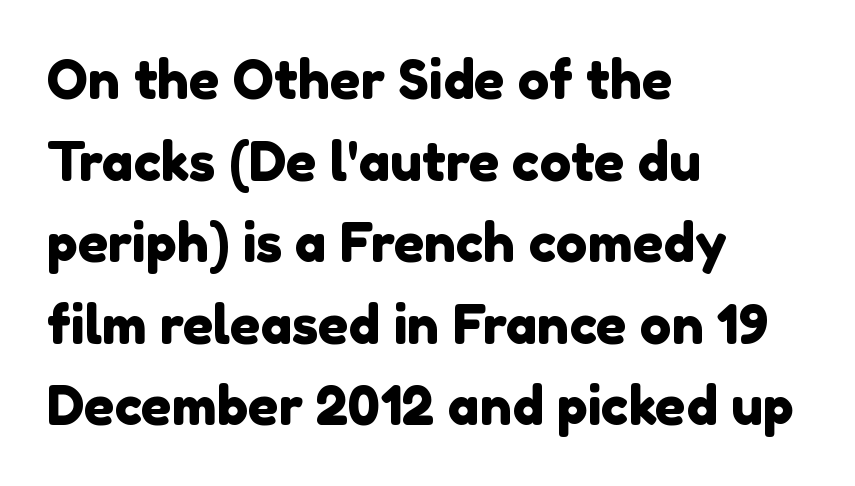
{"serif": "no", "width": "normal", "x_height": "medium", "monospaced": "no", "underline": "no", "align": "left", "line_spacing": "normal", "line_spacing_ratio": 1.54, "letter_spacing": "normal", "letter_spacing_em": 0.0, "glyph_px": 53}
